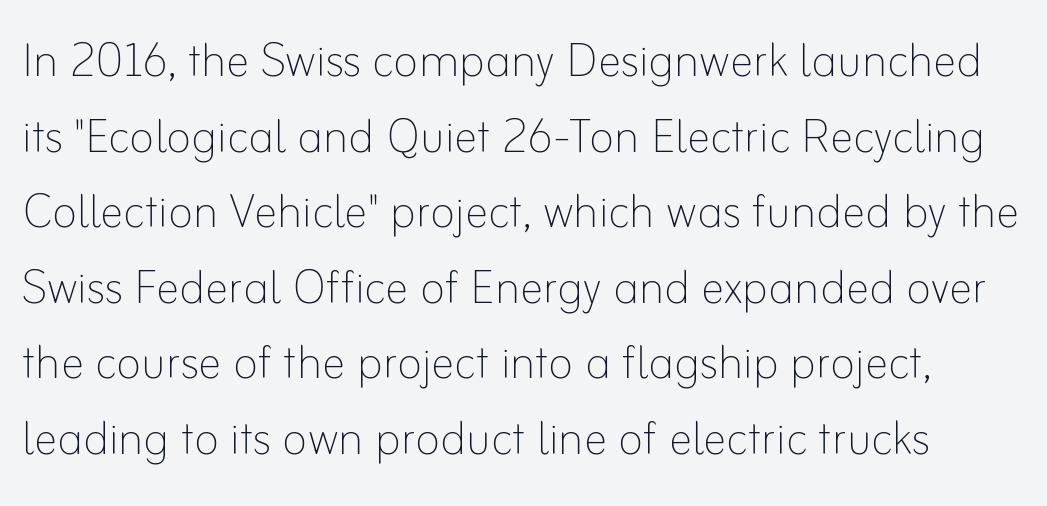
Notice how descenders clear the ascenders below comfortably — that's standard leading. This is not heavy type; no bold has been used. Clear beneath every line of the passage. Characters remain perfectly vertical along every line.
